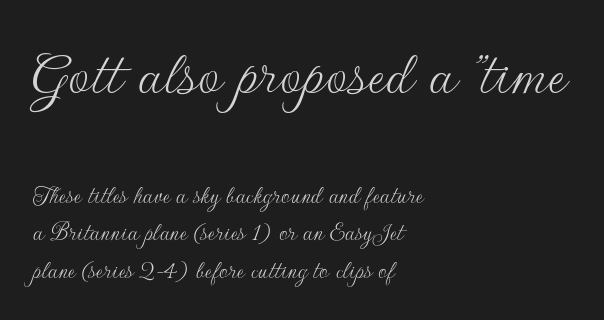
The lines are quadded left. Observe the ordinary spacing: letters are neighbours, not strangers. Block one is the big one; block two sits smaller underneath.
